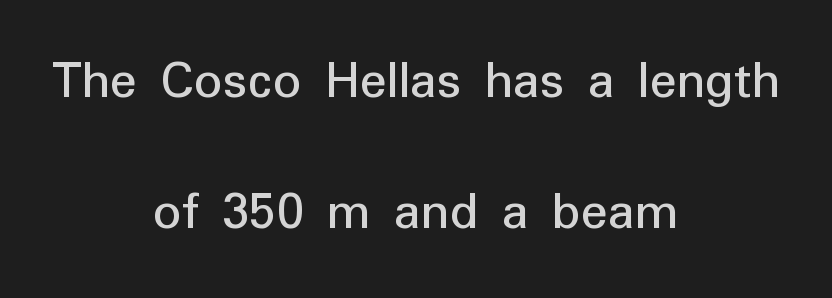
The image shows 56 px sans-serif type, upright; set centered, loose line spacing (2.34x), normal letter spacing, not underlined; low stroke contrast and a medium x-height.
